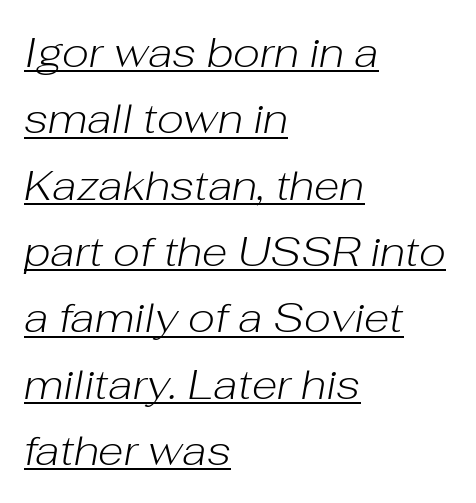
Compared with undecorated copy, this sample adds a rule below the words. This sample keeps an unexceptional amount of space between lines. Words appear dense and cohesive because spacing is normal. Character widths vary here, with narrow letters taking less room than wide ones. The paragraph shown leans on its left margin. Heft: none added — not bold.
